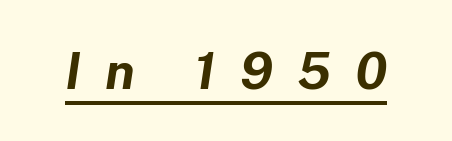
Q: Is the text bold? A: Yes.
Q: Is the text italic (slanted)? A: Yes, it leans right by about 8 degrees.
Q: Is the text underlined? A: Yes.
Q: Is the spacing between letters normal or unusually wide? A: Unusually wide.
Q: Width (condensed, normal, or wide)? A: Normal.
Q: Stroke contrast? A: Low.
Q: x-height? A: Medium.
Q: Monospaced? A: No.
